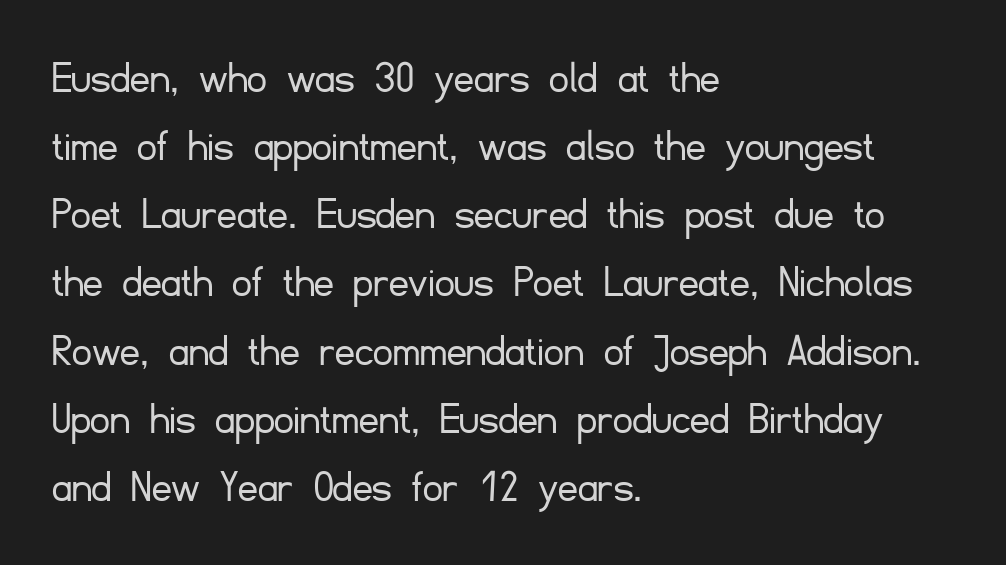
The image shows 48 px light sans-serif type, upright; set left-aligned, normal line spacing (1.42x), normal letter spacing, not underlined; low stroke contrast and a small x-height.
